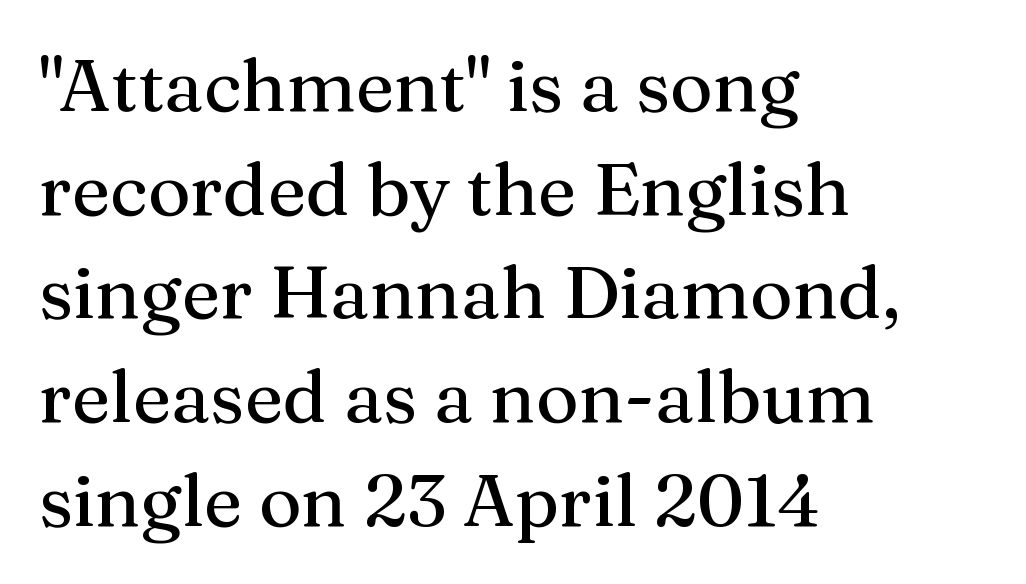
Q: Is the text italic (slanted)? A: No, it is upright.
Q: Is the typeface a serif or a sans-serif typeface? A: Serif.
Q: Is the text underlined? A: No.
Q: How is the paragraph aligned? A: Left-aligned.
Q: Is the spacing between letters normal or unusually wide? A: Normal.
Q: Is the spacing between lines tight, normal or loose? A: Normal.
Q: Width (condensed, normal, or wide)? A: Normal.
Q: Stroke contrast? A: Medium.
Q: x-height? A: Medium.
Q: Monospaced? A: No.
